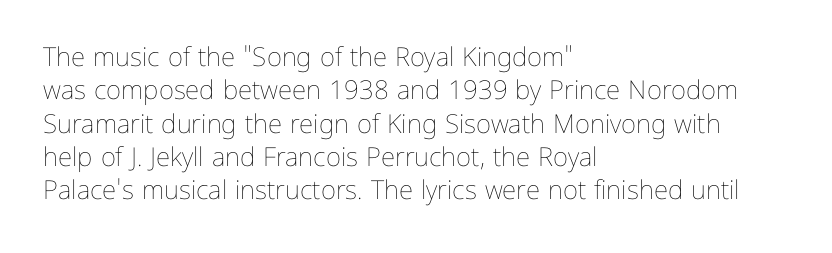
The image shows 26 px text type, upright; set left-aligned, normal line spacing (1.28x), normal letter spacing, not underlined.
